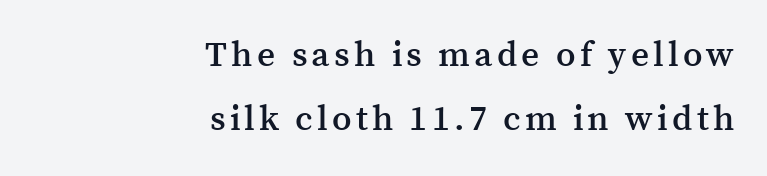
The image shows 35 px semibold serif type, upright; set right-aligned, line spacing 1.83x, not underlined; medium stroke contrast and a medium x-height.
